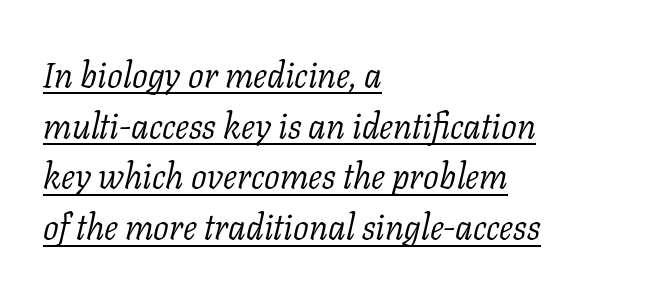
{"serif": "yes", "italic": "yes", "lean": "right", "slant_degrees": 11, "bold": "no", "weight": "light", "width": "normal", "stroke_contrast": "low", "x_height": "medium", "monospaced": "no", "underline": "yes", "align": "left", "line_spacing": "normal", "line_spacing_ratio": 1.45, "letter_spacing": "normal", "letter_spacing_em": 0.0, "glyph_px": 35}
